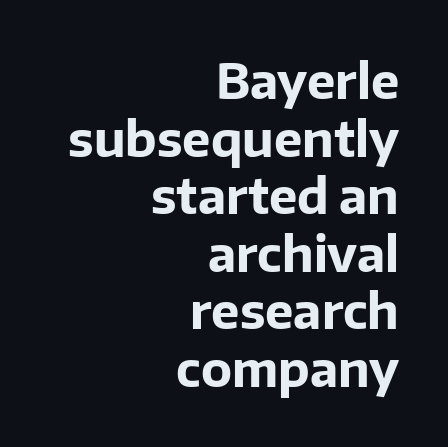
The image shows 48 px bold sans-serif type, upright; set right-aligned, line spacing 1.2x, normal letter spacing, not underlined; low stroke contrast and a medium x-height.
